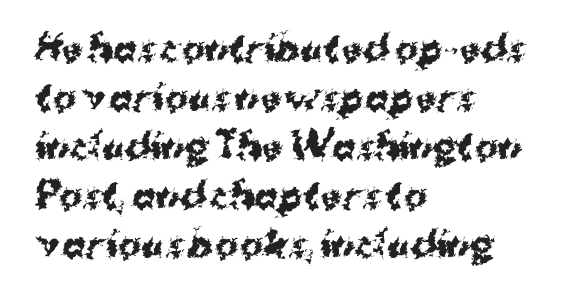
Q: Is the text bold? A: Yes.
Q: Is the text italic (slanted)? A: Yes.
Q: Is the typeface a serif or a sans-serif typeface? A: Sans-serif.
Q: Is the text underlined? A: No.
Q: How is the paragraph aligned? A: Left-aligned.
Q: Is the spacing between letters normal or unusually wide? A: Normal.
Q: Is the spacing between lines tight, normal or loose? A: Normal.
Q: Width (condensed, normal, or wide)? A: Normal.
Q: Stroke contrast? A: Medium.
Q: x-height? A: Medium.
Q: Monospaced? A: No.
